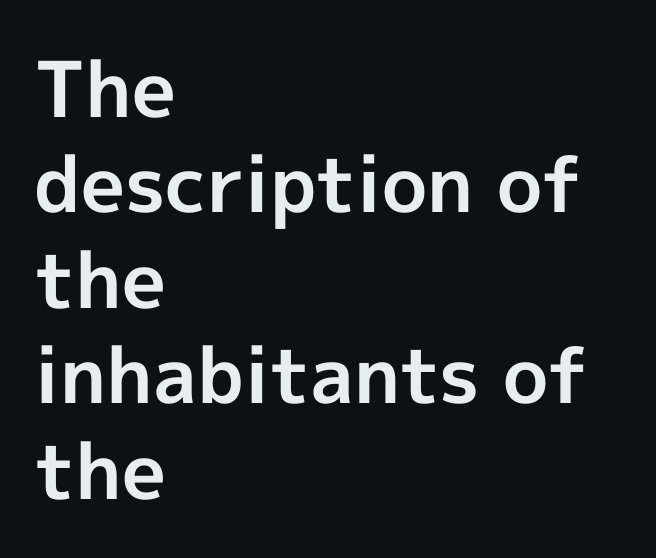
Q: Is the text bold? A: Yes.
Q: Is the text italic (slanted)? A: No, it is upright.
Q: Is the typeface a serif or a sans-serif typeface? A: Sans-serif.
Q: Is the text underlined? A: No.
Q: How is the paragraph aligned? A: Left-aligned.
Q: Is the spacing between letters normal or unusually wide? A: Normal.
Q: Width (condensed, normal, or wide)? A: Normal.
Q: x-height? A: Medium.
Q: Monospaced? A: No.
